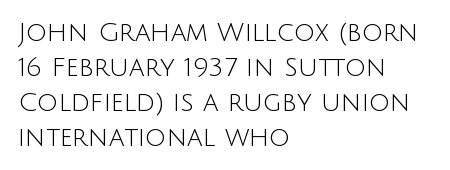
{"italic": "no", "bold": "no", "underline": "no", "align": "left", "line_spacing": "normal", "line_spacing_ratio": 1.34, "letter_spacing": "normal", "letter_spacing_em": 0.0, "glyph_px": 26}
